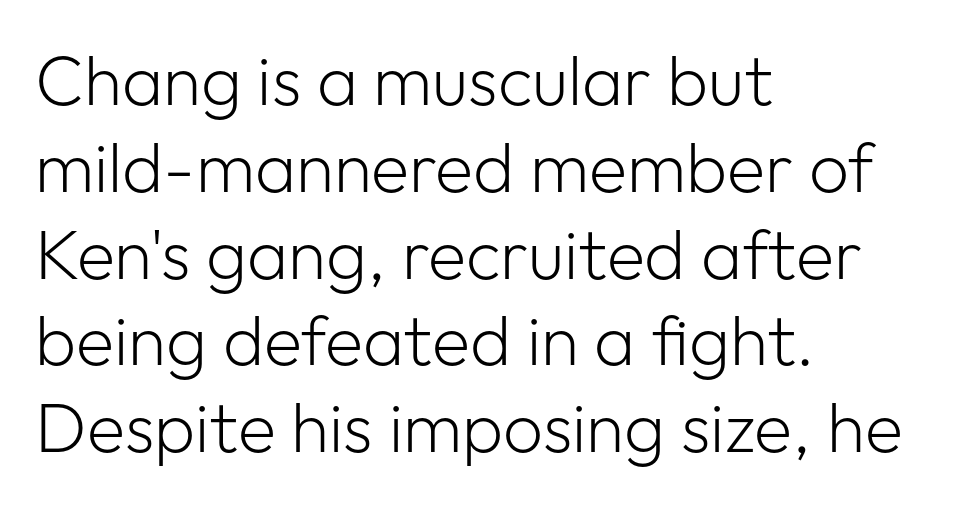
The image shows 70 px light sans-serif type, upright; set left-aligned, line spacing 1.24x, normal letter spacing, not underlined; low stroke contrast and a medium x-height.
